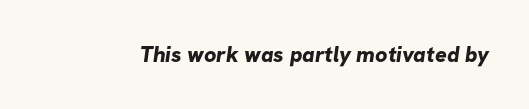
The image shows 22 px bold type; set normal letter spacing, not underlined.
